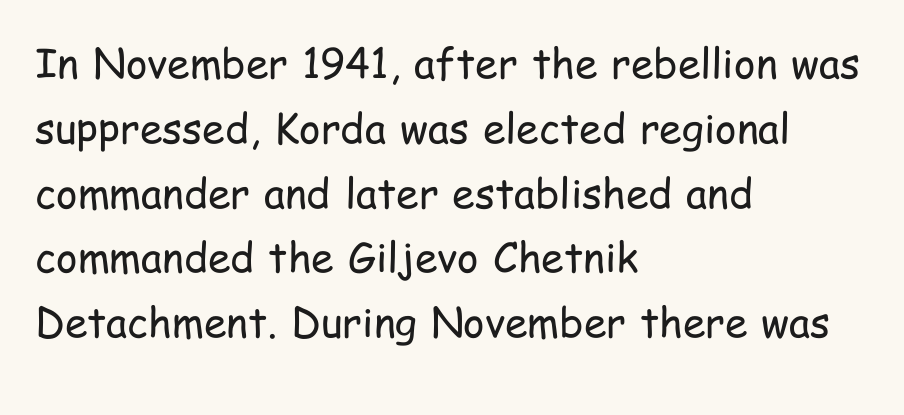
Q: Is the text bold? A: No.
Q: Is the text italic (slanted)? A: No, it is upright.
Q: Is the typeface a serif or a sans-serif typeface? A: Sans-serif.
Q: Is the text underlined? A: No.
Q: How is the paragraph aligned? A: Left-aligned.
Q: Is the spacing between letters normal or unusually wide? A: Normal.
Q: Is the spacing between lines tight, normal or loose? A: Normal.
Q: Width (condensed, normal, or wide)? A: Condensed.
Q: Stroke contrast? A: Low.
Q: x-height? A: Medium.
Q: Monospaced? A: No.
